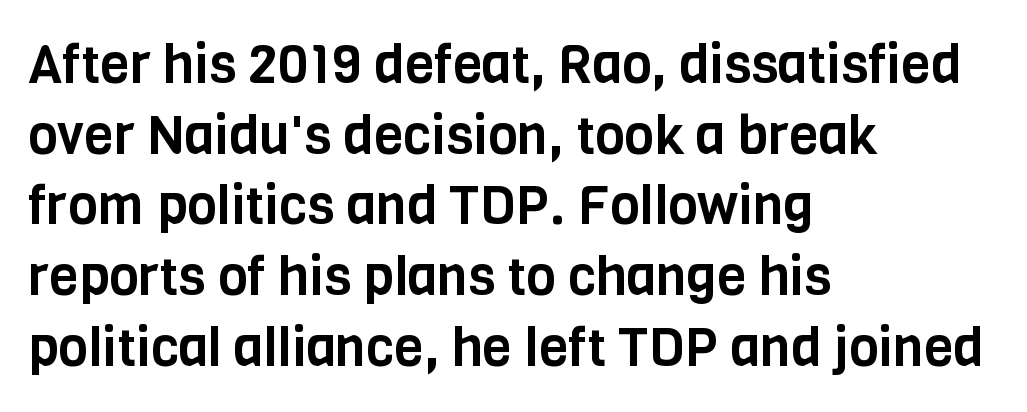
The face used here is proportionally spaced, like ordinary book or web type. Unmarked baselines from the first word to the last. The tracking reads as untouched default to a designer's eye. Regarding leading, the lines here are spaced in the standard way. In CSS terms this would be text-align: left.
